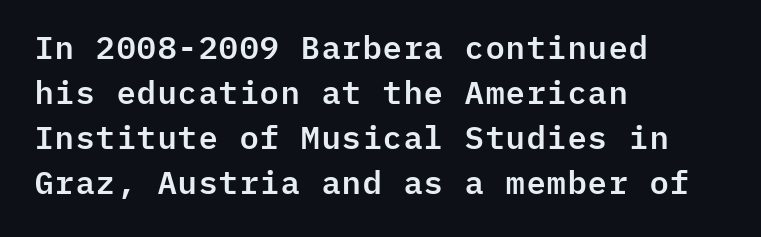
The image shows 32 px sans-serif type, upright, monospaced; set left-aligned, normal line spacing (1.41x), normal letter spacing, not underlined; low stroke contrast and a medium x-height.
